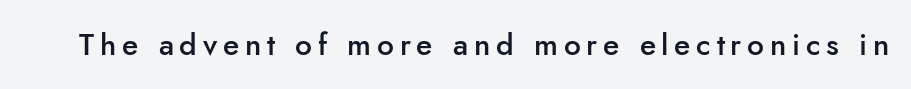
The type sits square on the baseline with zero lean. Weight: semibold (demi). Nope, no serifs anywhere on these letters. Looks like regular typesetting: each glyph gets only the width it needs. Words float on clear page, feet unadorned.
